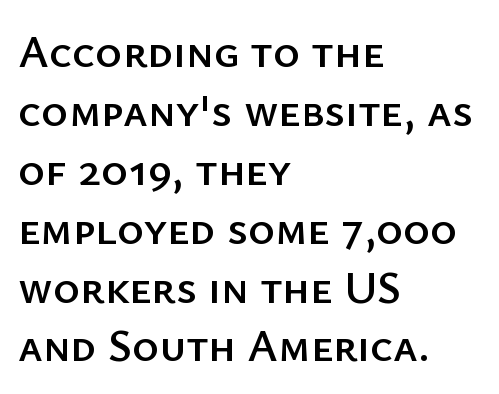
{"serif": "no", "italic": "no", "width": "normal", "stroke_contrast": "low", "x_height": "medium", "monospaced": "no", "underline": "no", "align": "left", "line_spacing": "normal", "line_spacing_ratio": 1.28, "letter_spacing": "normal", "letter_spacing_em": 0.0, "glyph_px": 46}
